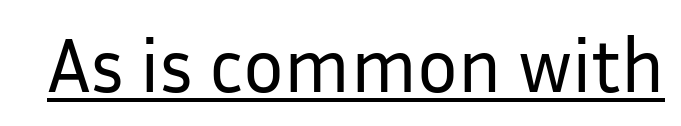
The letters sit at their default tracking, neither squeezed nor spread. The passage shown is typed in a proportional face where columns would drift. This is roman type, the default non-slanted kind. Nothing heavy about these letters — not bold at all.
